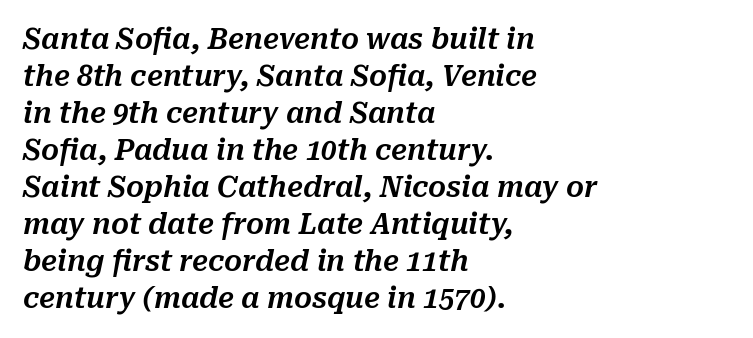
Q: Is the text italic (slanted)? A: Yes, it leans right by about 10 degrees.
Q: Is the text underlined? A: No.
Q: How is the paragraph aligned? A: Left-aligned.
Q: Is the spacing between letters normal or unusually wide? A: Normal.
Q: Is the spacing between lines tight, normal or loose? A: Normal.
Q: Width (condensed, normal, or wide)? A: Normal.
Q: Stroke contrast? A: Medium.
Q: x-height? A: Medium.
Q: Monospaced? A: No.
